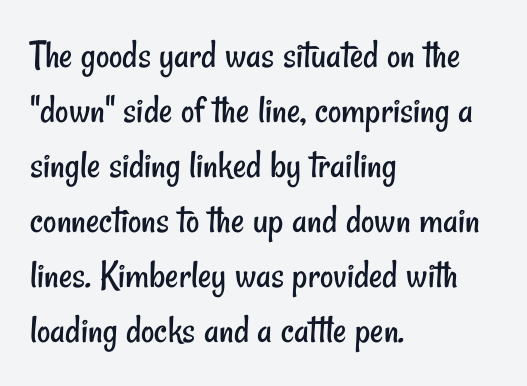
Q: Is the text bold? A: No.
Q: Is the typeface a serif or a sans-serif typeface? A: Sans-serif.
Q: Is the text underlined? A: No.
Q: How is the paragraph aligned? A: Left-aligned.
Q: Is the spacing between letters normal or unusually wide? A: Normal.
Q: Is the spacing between lines tight, normal or loose? A: Normal.
Q: Width (condensed, normal, or wide)? A: Condensed.
Q: Stroke contrast? A: Low.
Q: x-height? A: Small.
Q: Monospaced? A: No.
